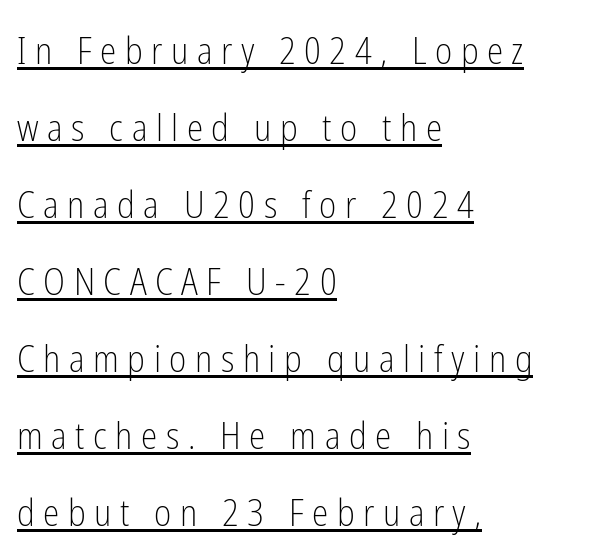
The image shows 37 px light, condensed sans-serif type, upright; set left-aligned, loose line spacing (2.08x), unusually wide letter spacing (+0.23 em), underlined; low stroke contrast and a medium x-height.
